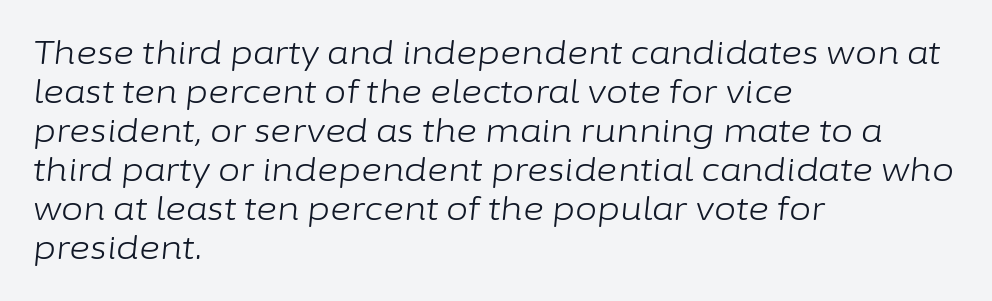
Q: Is the text bold? A: No.
Q: Is the text italic (slanted)? A: Yes, it leans right by about 6 degrees.
Q: Is the text underlined? A: No.
Q: How is the paragraph aligned? A: Left-aligned.
Q: Is the spacing between letters normal or unusually wide? A: Normal.
Q: Width (condensed, normal, or wide)? A: Normal.
Q: Stroke contrast? A: Low.
Q: x-height? A: Medium.
Q: Monospaced? A: No.
